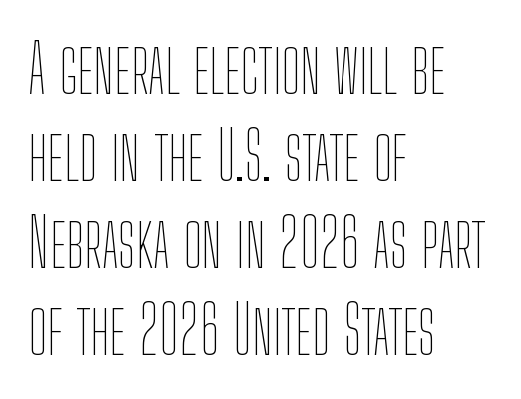
The image shows 67 px thin, condensed type, upright; set left-aligned, normal line spacing (1.3x), normal letter spacing, not underlined; low stroke contrast and a medium x-height.
